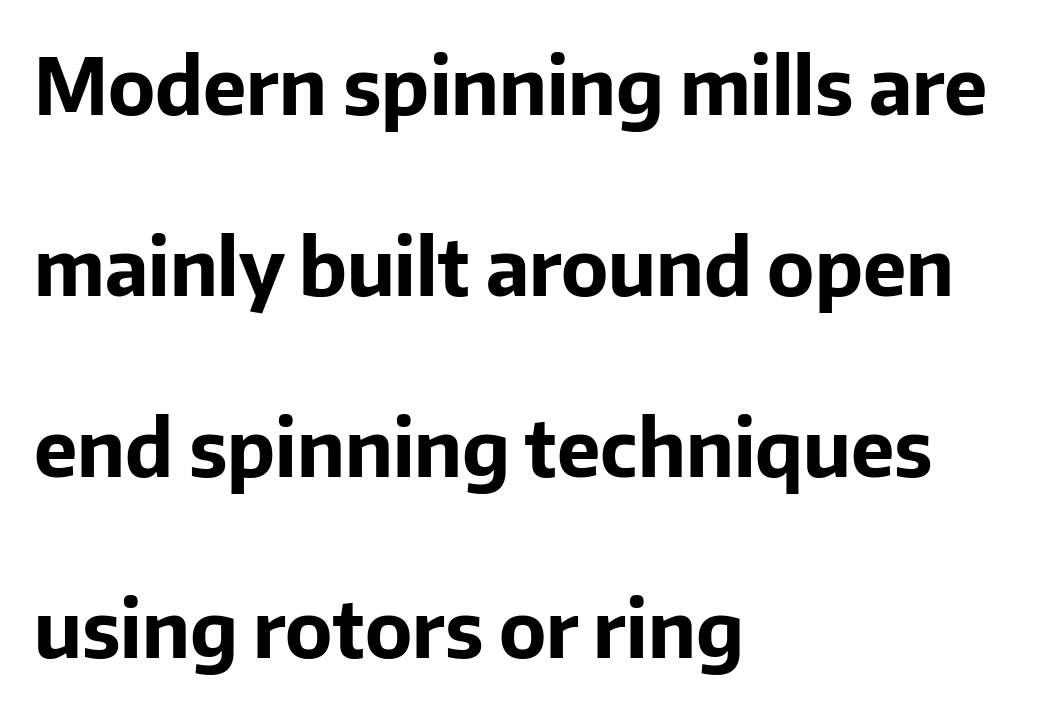
The image shows 78 px bold sans-serif type, upright; set left-aligned, loose line spacing (2.32x), normal letter spacing, not underlined; low stroke contrast and a medium x-height.
